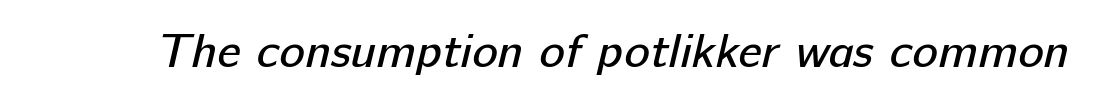
The image shows 48 px regular-weight sans-serif type; set normal letter spacing, not underlined; low stroke contrast and a medium x-height.
